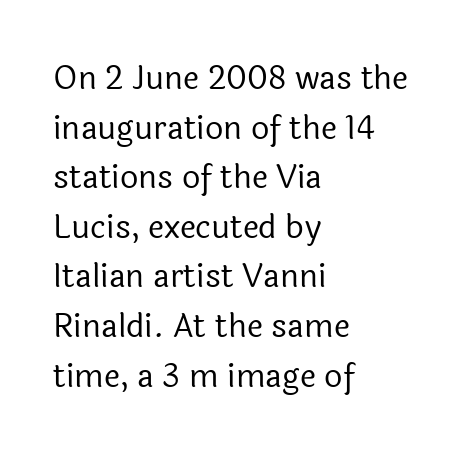
{"serif": "no", "italic": "no", "bold": "no", "weight": "regular", "width": "normal", "x_height": "medium", "monospaced": "no", "underline": "no", "align": "left", "line_spacing": "normal", "line_spacing_ratio": 1.55, "letter_spacing": "normal", "letter_spacing_em": 0.0, "glyph_px": 32}
